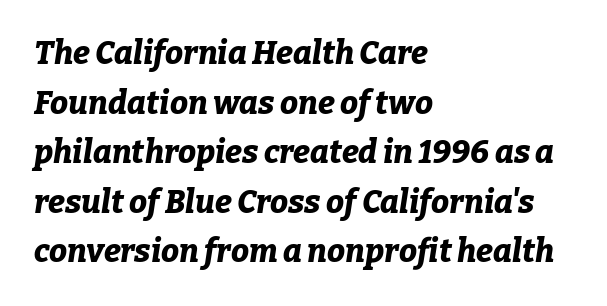
Observe the lean: these are italic letterforms. If you measured baseline to baseline, you'd find a middling distance. The type is set solid horizontally, with unmodified tracking. These lines are rendered in a variable-pitch font. The ragged edge is on the right, which tells us the setting is flush left.
